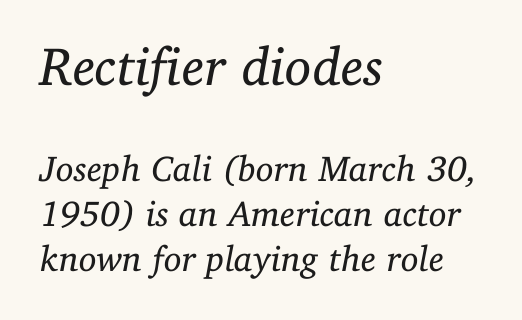
The image shows 54 px regular-weight serif type, italic (leaning right); set left-aligned, normal line spacing (1.25x), normal letter spacing, not underlined; the first (top) block is 1.5x larger; low stroke contrast and a medium x-height.
